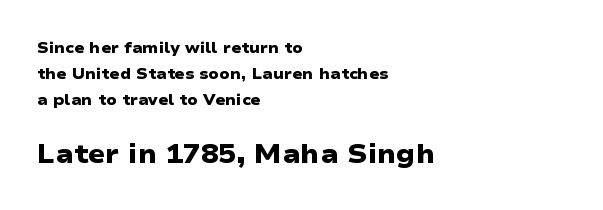
{"bold": "yes", "underline": "no", "align": "left", "line_spacing_ratio": 1.73, "letter_spacing": "normal", "letter_spacing_em": 0.0, "larger_block": "second", "size_ratio": 1.73, "glyph_px": 26}
